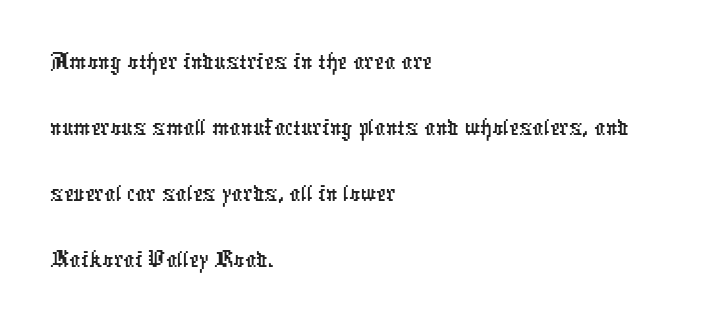
The passage shown is typeset with a sans-serif family. The letters advance in unequal steps, a hallmark of proportional type. Nobody touched the tracking dial on this one. A bare baseline throughout the passage.
